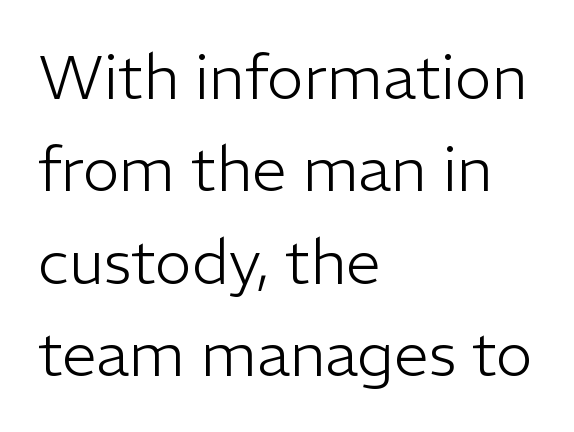
Q: Is the text bold? A: No.
Q: Is the text italic (slanted)? A: No, it is upright.
Q: Is the typeface a serif or a sans-serif typeface? A: Sans-serif.
Q: Is the text underlined? A: No.
Q: How is the paragraph aligned? A: Left-aligned.
Q: Is the spacing between letters normal or unusually wide? A: Normal.
Q: Is the spacing between lines tight, normal or loose? A: Normal.
Q: Width (condensed, normal, or wide)? A: Normal.
Q: Stroke contrast? A: Low.
Q: x-height? A: Medium.
Q: Monospaced? A: No.
